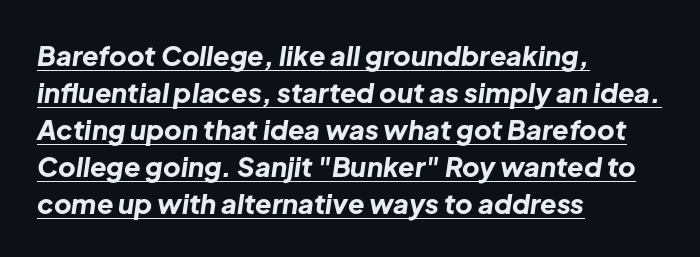
The image shows 27 px bold type, italic (leaning right); set left-aligned, normal line spacing (1.37x), normal letter spacing, underlined.
